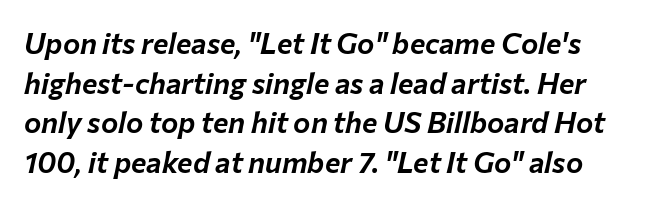
{"italic": "yes", "lean": "right", "slant_degrees": 12, "width": "normal", "stroke_contrast": "low", "x_height": "medium", "monospaced": "no", "underline": "no", "align": "left", "line_spacing": "normal", "line_spacing_ratio": 1.37, "letter_spacing": "normal", "letter_spacing_em": 0.0, "glyph_px": 29}
